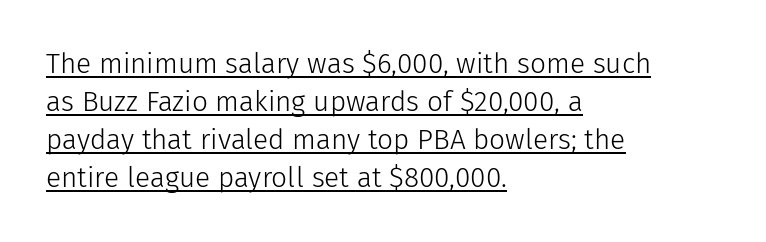
Note the varied advance widths — an 'i' is clearly narrower than an 'm'. Letter spacing: default. A light-to-regular cut is what we see here. Unlike italic type, these characters show no tilt at all. This sample carries an underscore along the baseline area.
